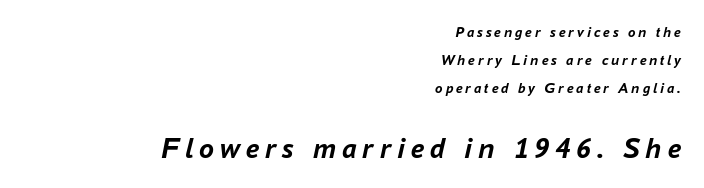
Is the lower block the larger one? Yes — the lower block carries the bigger type. Underline: absent. Caption: multi-line text, flush right, ragged left. The passage shown is emphatically bold. The rendering uses natural spacing where letterforms have individual widths. The text carries the slant typical of an italic or oblique font.
